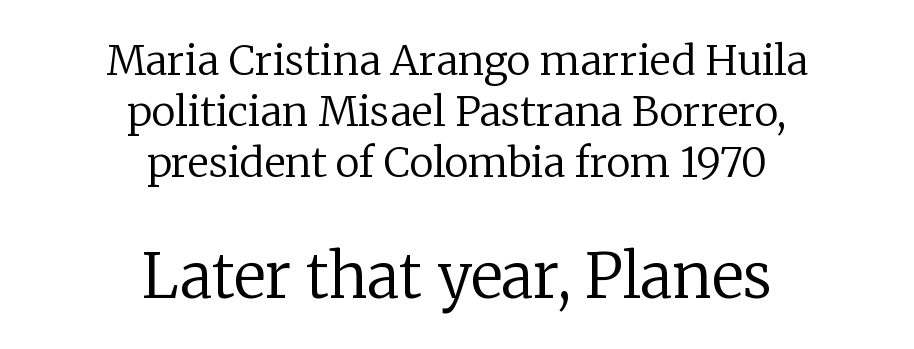
The image shows 61 px regular-weight serif type, upright; set centered, normal line spacing (1.25x), normal letter spacing, not underlined; the second (bottom) block is 1.49x larger; low stroke contrast and a medium x-height.
